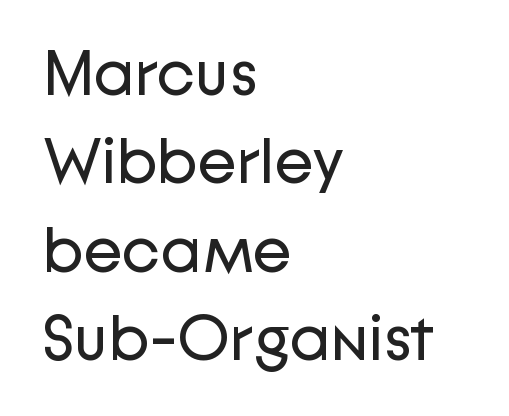
Unlike italic type, these characters show no tilt at all. Tracking here is standard; glyphs follow each other at the usual distance. A sans-serif font was chosen for this passage. The cut favours lightness, reaching ordinary text weight at its darkest. Nobody drew a line under any word here.
